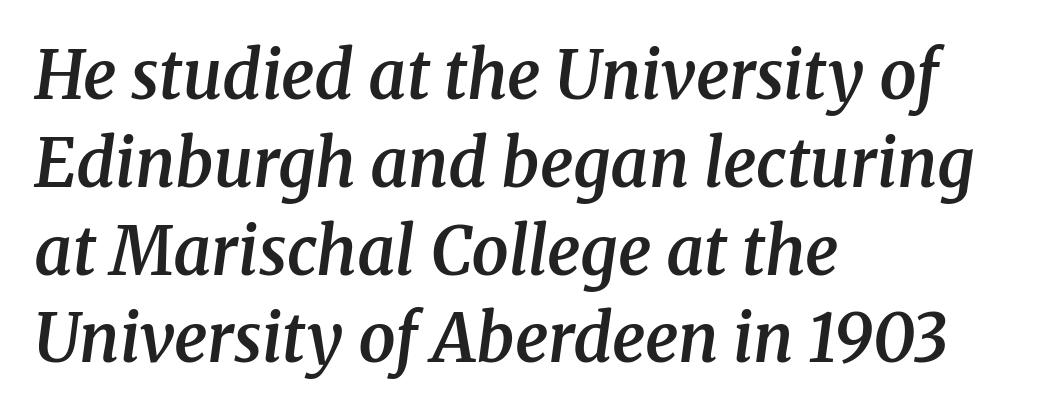
A typesetter would call this proportional, since set widths differ per character. A student would call this left alignment; a typographer would say flush left, rag right. These lines sit exactly where default settings would place them. Nobody drew a line under any word here. Posture: slanted.
